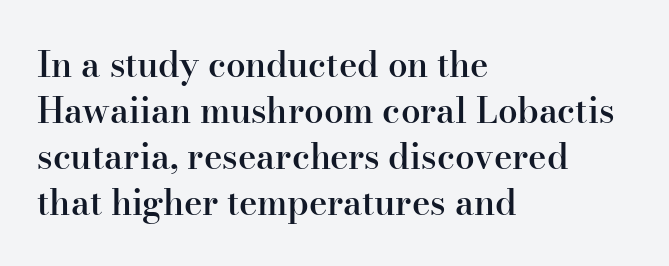
Its strokes are somewhat broadened, the hallmark of semibold type. Tracking value appears to be zero — textbook default spacing. Horizontal alignment here is leftward, the default for most running prose. Varying glyph widths throughout — classic text-font behaviour.
